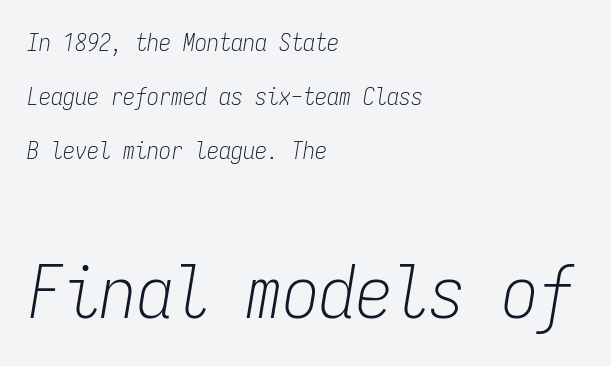
{"italic": "yes", "lean": "right", "slant_degrees": 9, "bold": "no", "weight": "light", "width": "condensed", "stroke_contrast": "low", "x_height": "medium", "monospaced": "yes", "underline": "no", "align": "left", "line_spacing": "loose", "line_spacing_ratio": 2.24, "letter_spacing": "normal", "letter_spacing_em": 0.0, "larger_block": "second", "size_ratio": 3.04, "glyph_px": 73}
